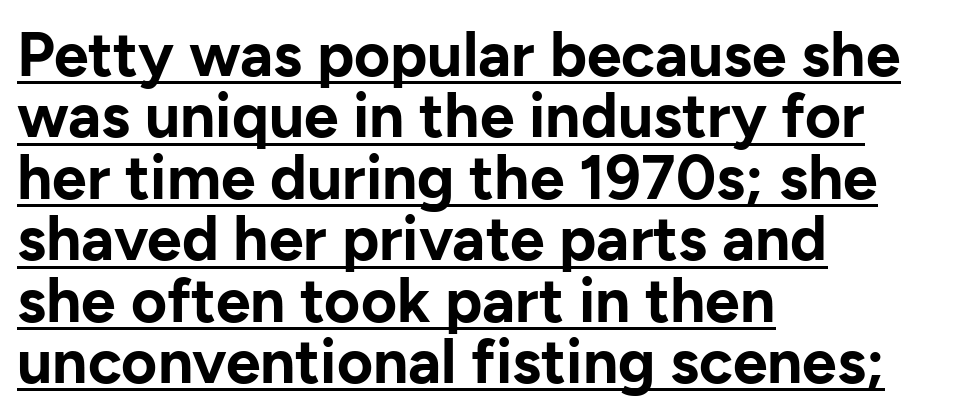
Q: Is the text bold? A: Yes.
Q: Is the text italic (slanted)? A: No, it is upright.
Q: Is the typeface a serif or a sans-serif typeface? A: Sans-serif.
Q: Is the text underlined? A: Yes.
Q: How is the paragraph aligned? A: Left-aligned.
Q: Is the spacing between letters normal or unusually wide? A: Normal.
Q: Is the spacing between lines tight, normal or loose? A: Tight.
Q: Width (condensed, normal, or wide)? A: Normal.
Q: Stroke contrast? A: Low.
Q: x-height? A: Medium.
Q: Monospaced? A: No.
